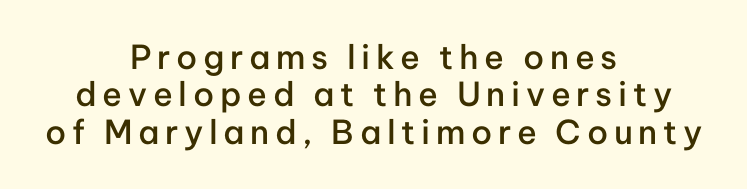
Every row of glyphs is offset so its center matches the block's center. Here the designer chose a conventional face with non-uniform glyph widths. Baseline-to-baseline distance is barely more than the letter height. Descenders are the only things crossing below the line. Letterform terminals end flat and unadorned throughout the passage.
